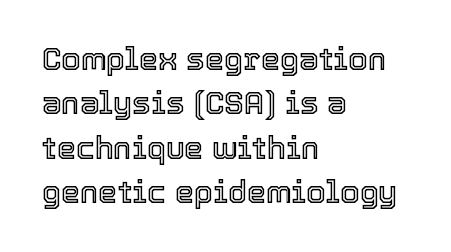
{"italic": "no", "width": "normal", "x_height": "medium", "monospaced": "no", "underline": "no", "align": "left", "line_spacing": "normal", "line_spacing_ratio": 1.43, "letter_spacing": "normal", "letter_spacing_em": 0.0, "glyph_px": 31}
